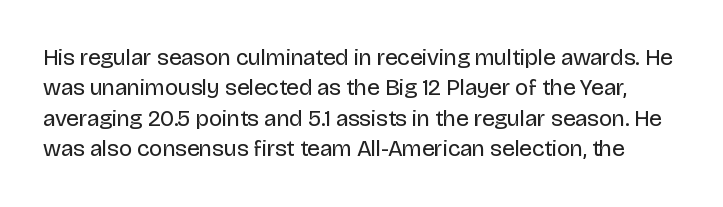
Q: Is the text bold? A: No.
Q: Is the text italic (slanted)? A: No, it is upright.
Q: Is the text underlined? A: No.
Q: Is the spacing between letters normal or unusually wide? A: Normal.
Q: Is the spacing between lines tight, normal or loose? A: Normal.
